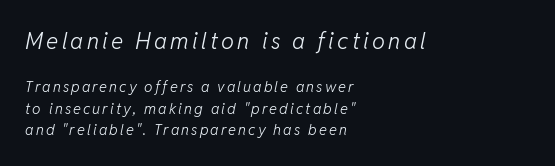
Q: Is the text bold? A: No.
Q: Is the text italic (slanted)? A: Yes, it leans right by about 11 degrees.
Q: Is the text underlined? A: No.
Q: How is the paragraph aligned? A: Left-aligned.
Q: Is the spacing between lines tight, normal or loose? A: Normal.
Q: Which block of text is set in a larger size, the first (top) or the second (bottom)? A: The first (top) one.
